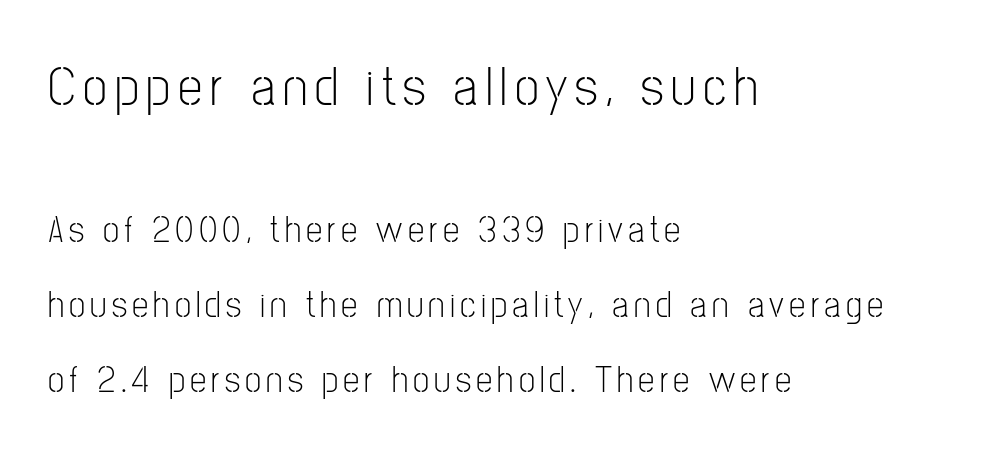
The image shows 55 px light, condensed sans-serif type, upright; set left-aligned, loose line spacing (2.03x), not underlined; the first (top) block is 1.49x larger; low stroke contrast and a medium x-height.
